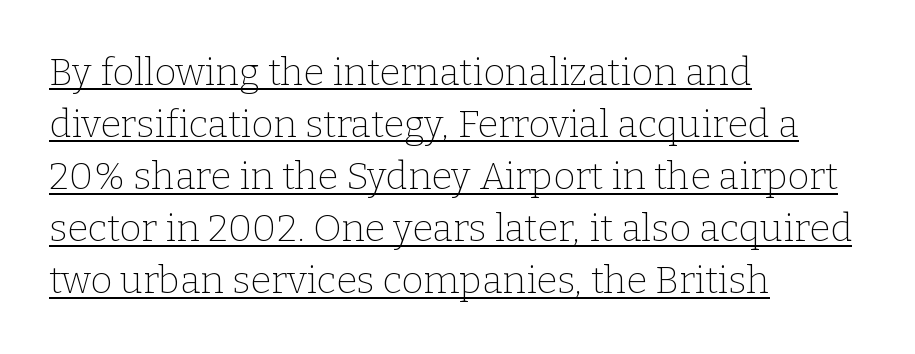
When letters stand straight like this, we call the style roman or upright. The typeface chosen for these lines features serifs. Do the characters align in a grid? No, the font is proportional. Quick note: underline on.
